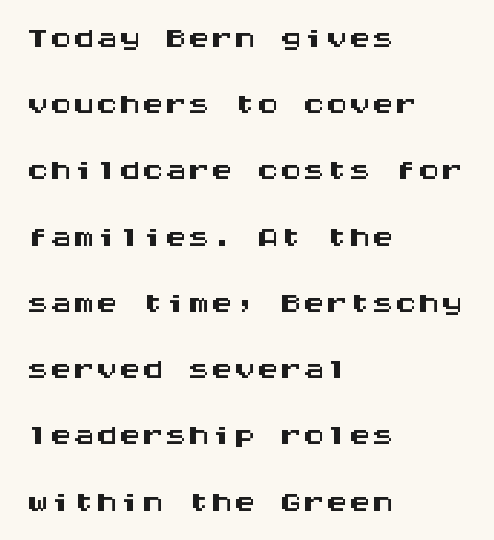
{"serif": "no", "italic": "no", "width": "wide", "stroke_contrast": "medium", "x_height": "large", "monospaced": "yes", "underline": "no", "align": "left", "line_spacing": "normal", "line_spacing_ratio": 1.44, "letter_spacing": "normal", "letter_spacing_em": 0.0, "glyph_px": 46}
